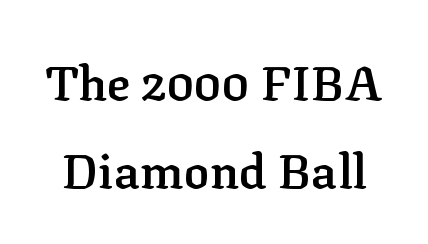
Q: Is the text bold? A: Semi-bold.
Q: Is the text italic (slanted)? A: No, it is upright.
Q: Is the typeface a serif or a sans-serif typeface? A: Serif.
Q: Is the text underlined? A: No.
Q: Is the spacing between letters normal or unusually wide? A: Normal.
Q: Width (condensed, normal, or wide)? A: Normal.
Q: Stroke contrast? A: Low.
Q: x-height? A: Medium.
Q: Monospaced? A: No.
